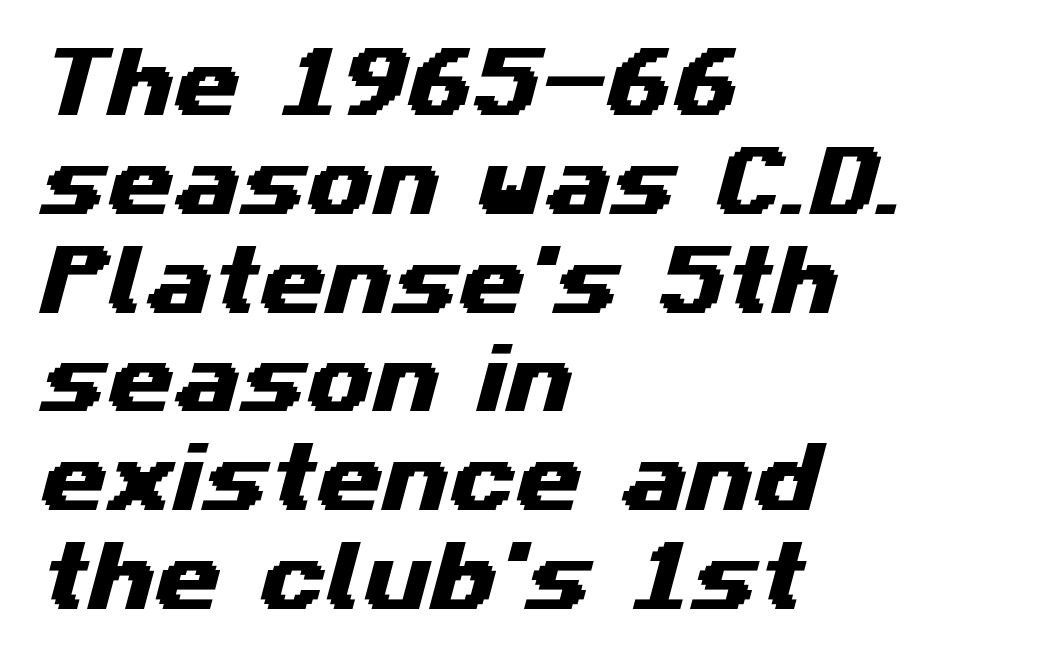
Regular leading. Nobody drew a line under any word here. The passage shown is typed in a proportional face where columns would drift. Nope, no serifs anywhere on these letters. Leftover space on each line is placed entirely after the last word.
